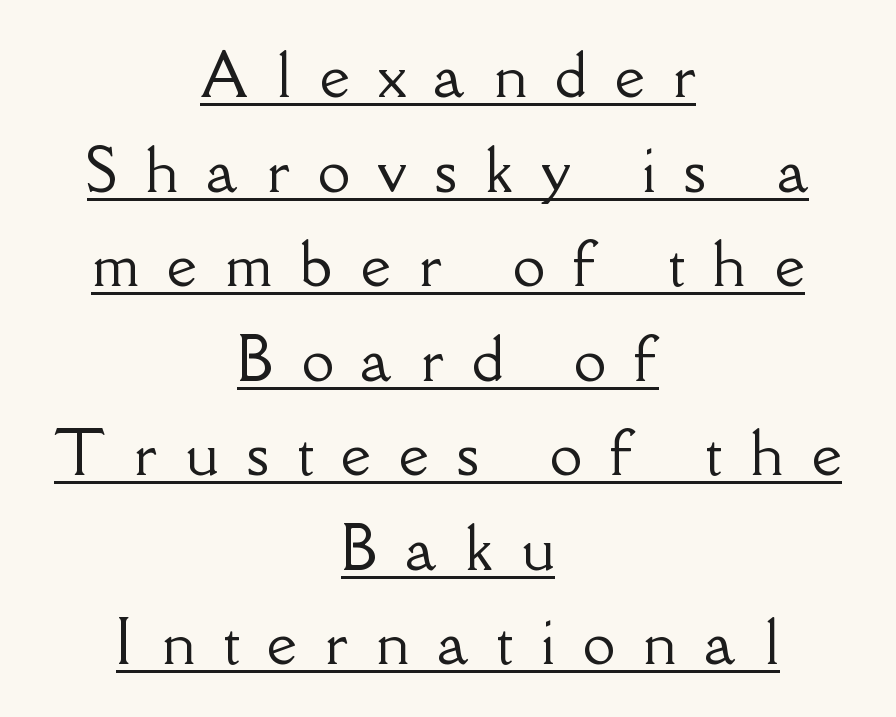
{"serif": "yes", "italic": "no", "width": "normal", "stroke_contrast": "low", "x_height": "small", "monospaced": "no", "underline": "yes", "align": "center", "line_spacing": "normal", "line_spacing_ratio": 1.63, "letter_spacing": "wide", "letter_spacing_em": 0.49, "glyph_px": 58}
